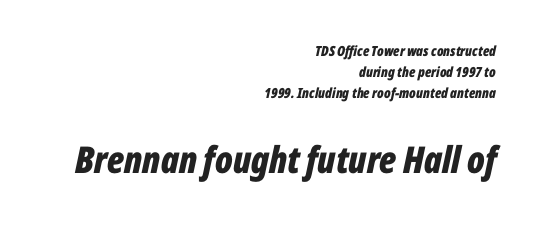
In terms of letterspacing, this is plain default setting. Typeset ragged left — the right edge is the straight one. Posture: slanted. The rows are spaced the way most documents space them. Top chunk: small. Bottom chunk: large. The area under the type is left untouched.
